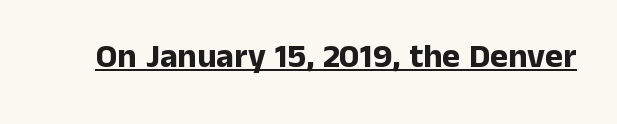
Q: Is the text bold? A: Yes.
Q: Is the text italic (slanted)? A: No, it is upright.
Q: Is the typeface a serif or a sans-serif typeface? A: Sans-serif.
Q: Is the text underlined? A: Yes.
Q: Is the spacing between letters normal or unusually wide? A: Normal.
Q: Width (condensed, normal, or wide)? A: Normal.
Q: Stroke contrast? A: Low.
Q: x-height? A: Medium.
Q: Monospaced? A: No.
